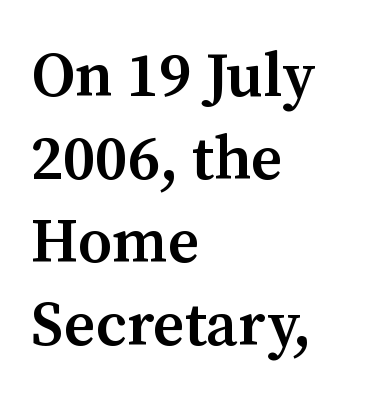
Q: Is the text bold? A: Semi-bold.
Q: Is the text italic (slanted)? A: No, it is upright.
Q: Is the typeface a serif or a sans-serif typeface? A: Serif.
Q: Is the text underlined? A: No.
Q: How is the paragraph aligned? A: Left-aligned.
Q: Is the spacing between letters normal or unusually wide? A: Normal.
Q: Is the spacing between lines tight, normal or loose? A: Normal.
Q: Width (condensed, normal, or wide)? A: Normal.
Q: Stroke contrast? A: Medium.
Q: x-height? A: Medium.
Q: Monospaced? A: No.
